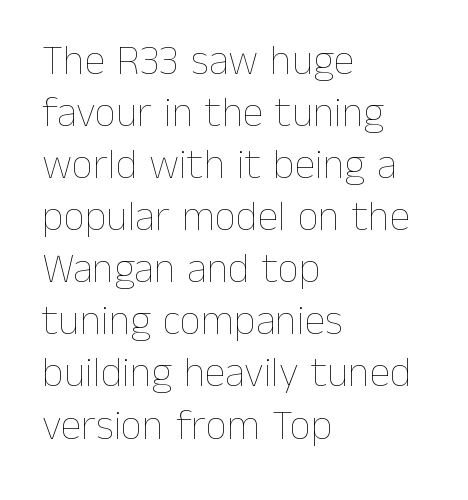
Q: Is the text bold? A: No.
Q: Is the text italic (slanted)? A: No, it is upright.
Q: Is the text underlined? A: No.
Q: How is the paragraph aligned? A: Left-aligned.
Q: Is the spacing between letters normal or unusually wide? A: Normal.
Q: Width (condensed, normal, or wide)? A: Normal.
Q: Stroke contrast? A: Low.
Q: x-height? A: Medium.
Q: Monospaced? A: No.
